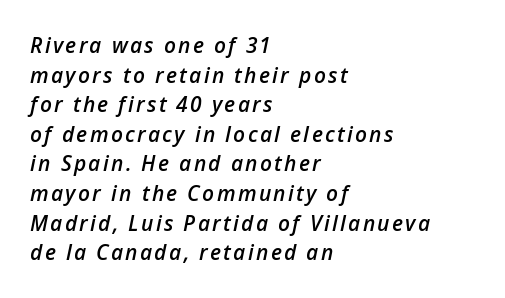
The image shows 21 px text type, italic (leaning right); set left-aligned, normal line spacing (1.41x), not underlined.
